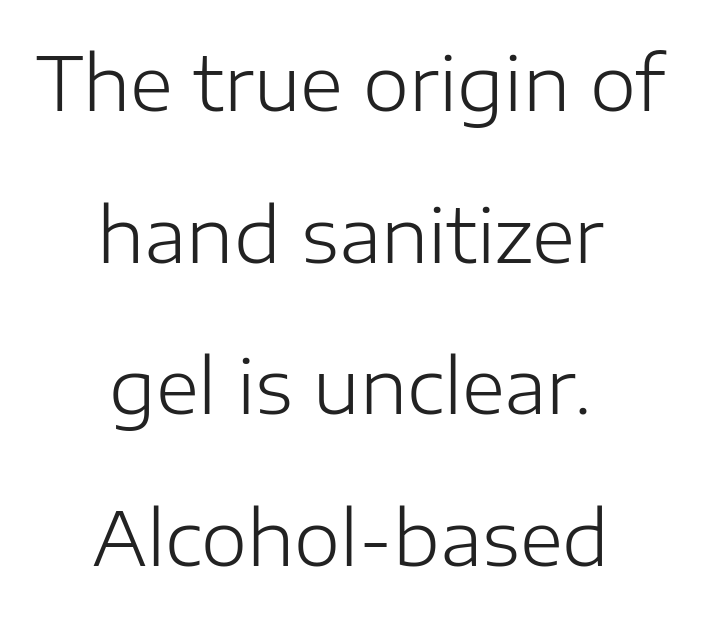
Q: Is the text bold? A: No.
Q: Is the text italic (slanted)? A: No, it is upright.
Q: Is the typeface a serif or a sans-serif typeface? A: Sans-serif.
Q: Is the text underlined? A: No.
Q: How is the paragraph aligned? A: Centered.
Q: Is the spacing between letters normal or unusually wide? A: Normal.
Q: Is the spacing between lines tight, normal or loose? A: Loose.
Q: Width (condensed, normal, or wide)? A: Normal.
Q: Stroke contrast? A: Low.
Q: x-height? A: Medium.
Q: Monospaced? A: No.
